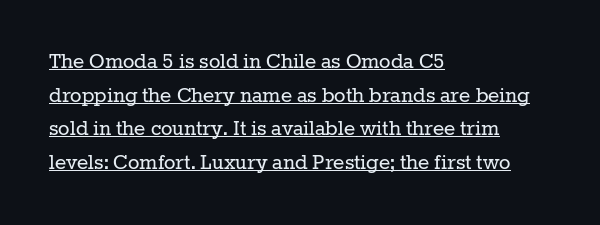
Q: Is the text bold? A: No.
Q: Is the text italic (slanted)? A: No, it is upright.
Q: Is the text underlined? A: Yes.
Q: How is the paragraph aligned? A: Left-aligned.
Q: Is the spacing between letters normal or unusually wide? A: Normal.
Q: Is the spacing between lines tight, normal or loose? A: Normal.
